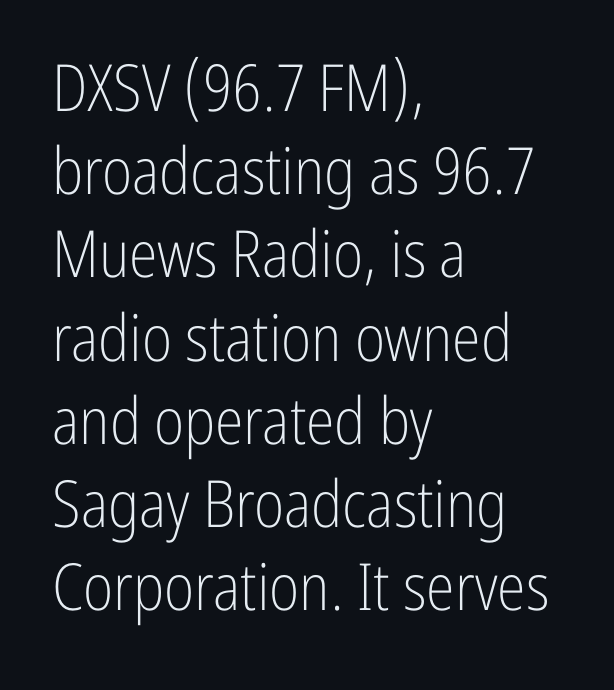
The image shows 65 px light, condensed sans-serif type, upright; set left-aligned, normal line spacing (1.28x), normal letter spacing, not underlined; low stroke contrast and a medium x-height.
